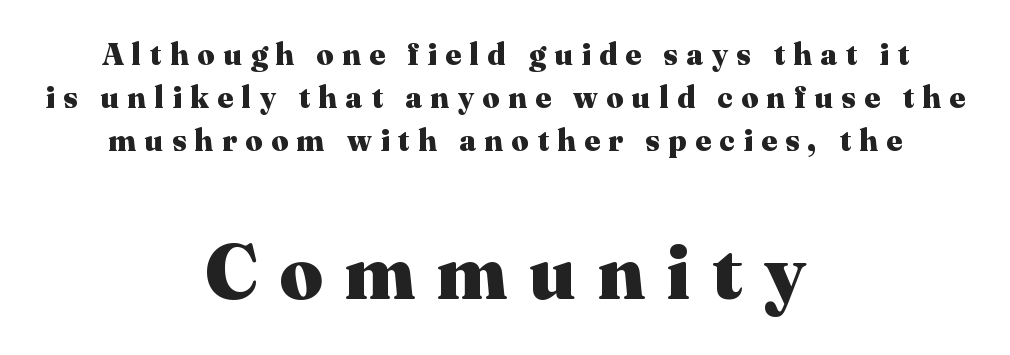
Q: Is the text bold? A: Yes.
Q: Is the text italic (slanted)? A: No, it is upright.
Q: Is the typeface a serif or a sans-serif typeface? A: Serif.
Q: Is the text underlined? A: No.
Q: How is the paragraph aligned? A: Centered.
Q: Is the spacing between letters normal or unusually wide? A: Unusually wide.
Q: Is the spacing between lines tight, normal or loose? A: Normal.
Q: Which block of text is set in a larger size, the first (top) or the second (bottom)? A: The second (bottom) one.
Q: Width (condensed, normal, or wide)? A: Normal.
Q: Stroke contrast? A: Medium.
Q: x-height? A: Medium.
Q: Monospaced? A: No.
